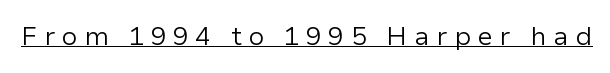
Q: Is the text bold? A: No.
Q: Is the text italic (slanted)? A: No, it is upright.
Q: Is the text underlined? A: Yes.
Q: Is the spacing between letters normal or unusually wide? A: Unusually wide.
